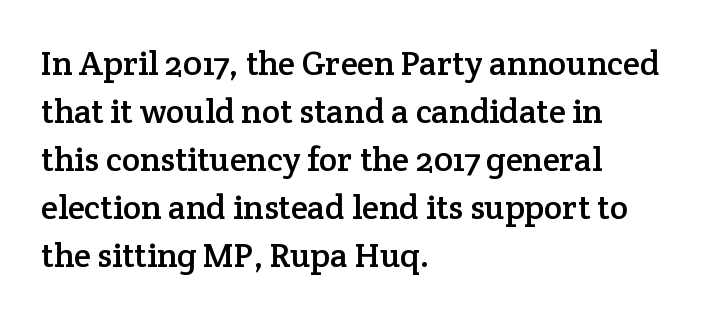
{"serif": "yes", "italic": "no", "width": "normal", "stroke_contrast": "low", "x_height": "medium", "monospaced": "no", "underline": "no", "align": "left", "line_spacing": "normal", "line_spacing_ratio": 1.41, "letter_spacing": "normal", "letter_spacing_em": 0.0, "glyph_px": 34}
